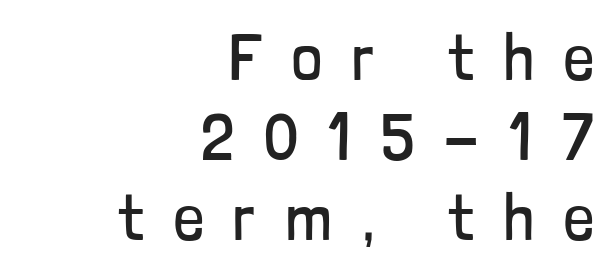
{"serif": "no", "italic": "no", "bold": "no", "weight": "regular", "width": "condensed", "stroke_contrast": "low", "x_height": "medium", "monospaced": "no", "underline": "no", "align": "right", "line_spacing_ratio": 1.21, "letter_spacing": "wide", "letter_spacing_em": 0.46, "glyph_px": 66}
